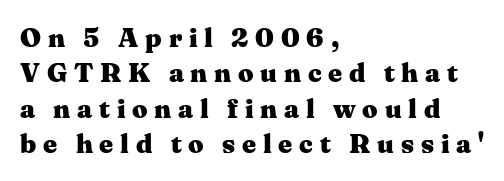
{"italic": "no", "bold": "yes", "underline": "no", "align": "left", "line_spacing": "normal", "line_spacing_ratio": 1.31, "letter_spacing": "wide", "letter_spacing_em": 0.25, "glyph_px": 27}
